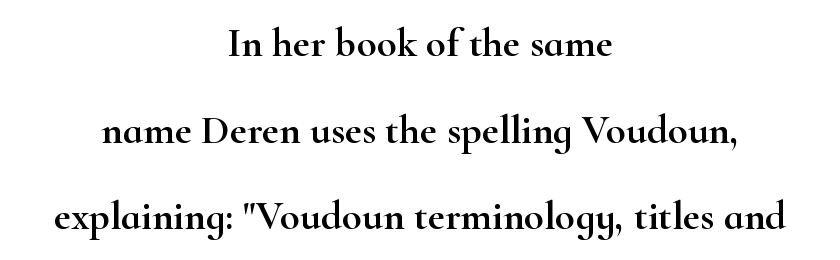
{"serif": "yes", "italic": "no", "width": "wide", "stroke_contrast": "high", "x_height": "small", "monospaced": "no", "underline": "no", "align": "center", "line_spacing": "loose", "line_spacing_ratio": 2.11, "letter_spacing": "normal", "letter_spacing_em": 0.0, "glyph_px": 41}
